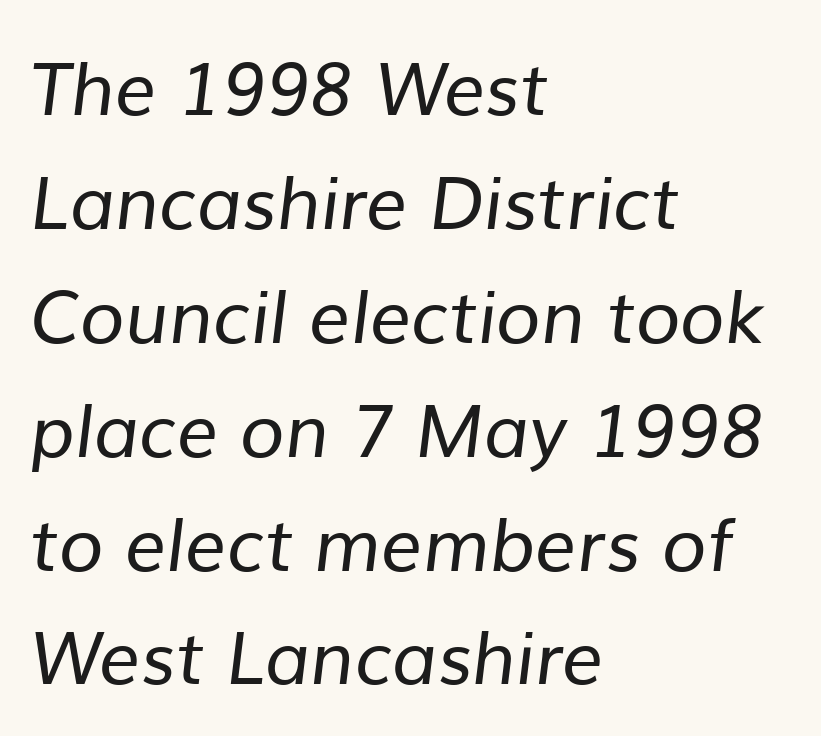
Q: Is the text bold? A: No.
Q: Is the typeface a serif or a sans-serif typeface? A: Sans-serif.
Q: Is the text underlined? A: No.
Q: How is the paragraph aligned? A: Left-aligned.
Q: Is the spacing between letters normal or unusually wide? A: Normal.
Q: Is the spacing between lines tight, normal or loose? A: Normal.
Q: Width (condensed, normal, or wide)? A: Normal.
Q: Stroke contrast? A: Low.
Q: x-height? A: Medium.
Q: Monospaced? A: No.
